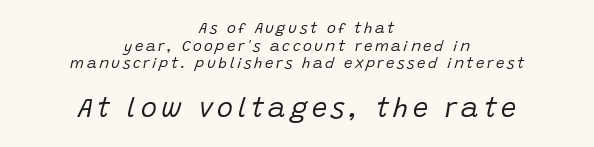
Q: Is the text bold? A: No.
Q: Is the text italic (slanted)? A: Yes, it leans right by about 15 degrees.
Q: Is the text underlined? A: No.
Q: How is the paragraph aligned? A: Centered.
Q: Which block of text is set in a larger size, the first (top) or the second (bottom)? A: The second (bottom) one.
